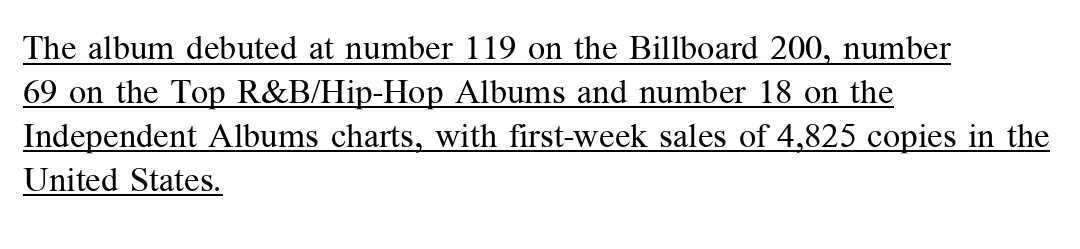
The compositor pushed each line to the left boundary. Typographically, this falls in the serif category. Quick note: underline on. Each word holds together tightly as a unit, with standard inter-letter gaps.
